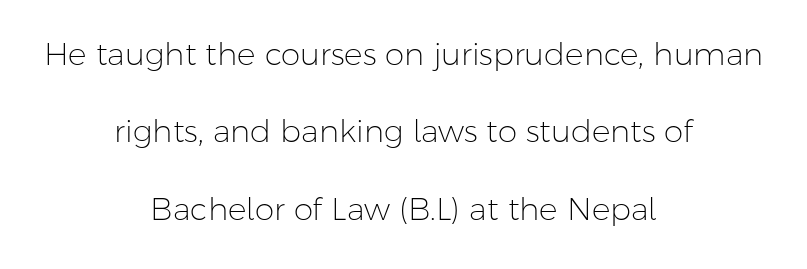
Q: Is the text bold? A: No.
Q: Is the text italic (slanted)? A: No, it is upright.
Q: Is the typeface a serif or a sans-serif typeface? A: Sans-serif.
Q: Is the text underlined? A: No.
Q: How is the paragraph aligned? A: Centered.
Q: Is the spacing between letters normal or unusually wide? A: Normal.
Q: Is the spacing between lines tight, normal or loose? A: Loose.
Q: Width (condensed, normal, or wide)? A: Normal.
Q: Stroke contrast? A: Low.
Q: x-height? A: Medium.
Q: Monospaced? A: No.
